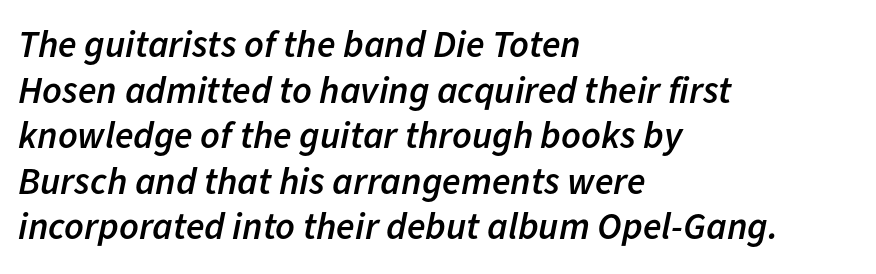
The whole block is typeset with a tilt. Short and long lines alike share a common starting point at left. This rendering leaves character spacing at its baseline value. Underline: absent.
